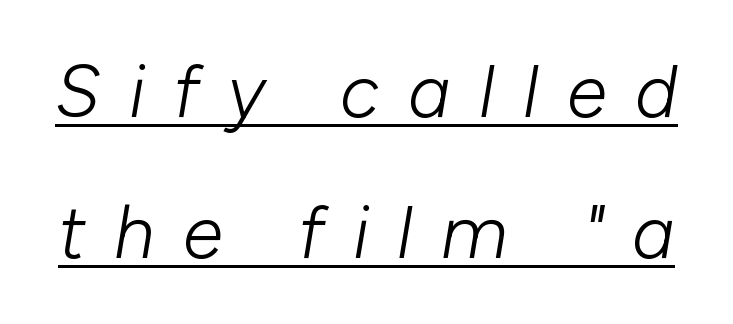
{"italic": "yes", "lean": "right", "slant_degrees": 10, "bold": "no", "weight": "light", "width": "normal", "stroke_contrast": "low", "x_height": "medium", "monospaced": "no", "underline": "yes", "line_spacing": "loose", "line_spacing_ratio": 1.93, "letter_spacing": "wide", "letter_spacing_em": 0.39, "glyph_px": 73}
